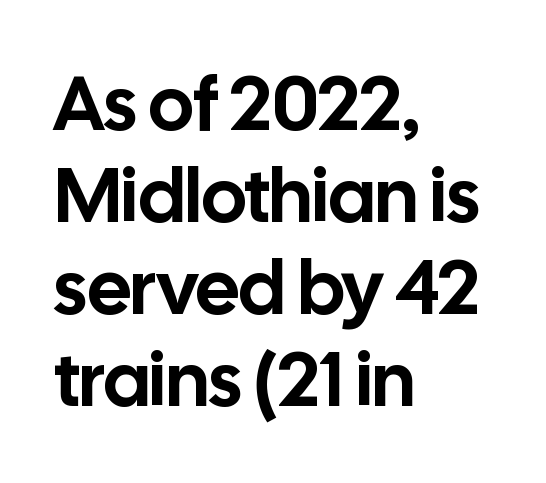
Q: Is the text italic (slanted)? A: No, it is upright.
Q: Is the typeface a serif or a sans-serif typeface? A: Sans-serif.
Q: Is the text underlined? A: No.
Q: How is the paragraph aligned? A: Left-aligned.
Q: Is the spacing between letters normal or unusually wide? A: Normal.
Q: Width (condensed, normal, or wide)? A: Normal.
Q: Stroke contrast? A: Low.
Q: x-height? A: Medium.
Q: Monospaced? A: No.
